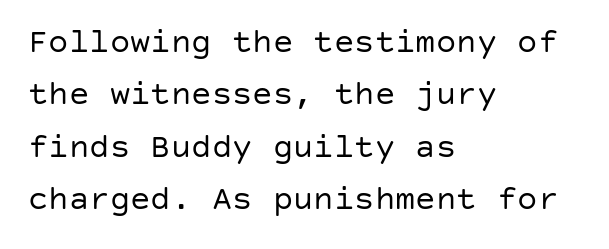
Stroke thickness stays within the range of a standard reading face or lighter. This sample uses an upright cut, with every glyph sitting square on the baseline. Typeset ragged right — the left edge is the straight one. If you measured baseline to baseline, you'd find a middling distance. Check where the strokes stop: nothing finishes them off — pure sans.
